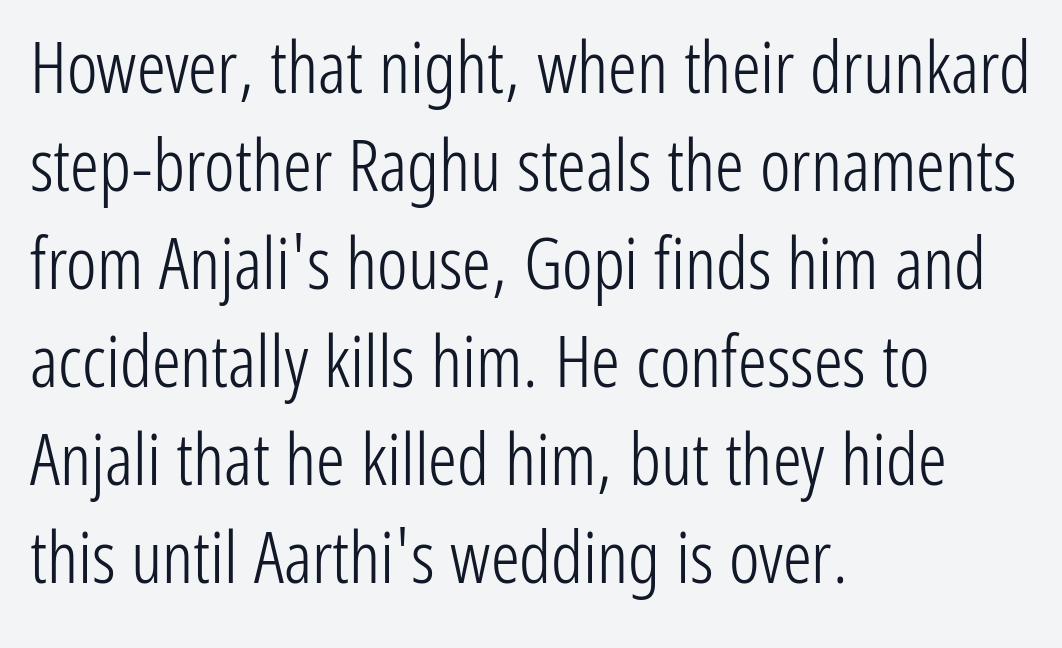
Every character sits straight up, as roman type does. This sample uses a sans-serif face. Vertical spacing — default. This sample is left-justified, so line endings fall wherever the words run out. Weight: not bold — regular or lighter.
